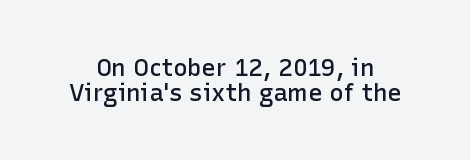
{"italic": "no", "bold": "semi", "underline": "no", "line_spacing": "tight", "line_spacing_ratio": 1.03, "letter_spacing": "normal", "letter_spacing_em": 0.0, "glyph_px": 24}
